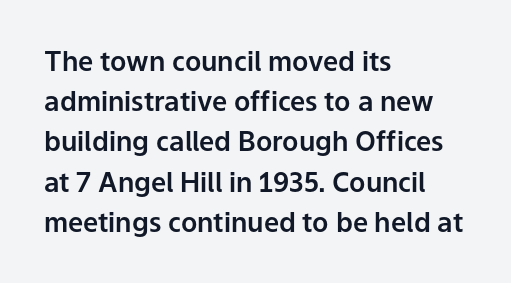
{"italic": "no", "underline": "no", "align": "left", "line_spacing": "normal", "line_spacing_ratio": 1.49, "letter_spacing": "normal", "letter_spacing_em": 0.0, "glyph_px": 27}
